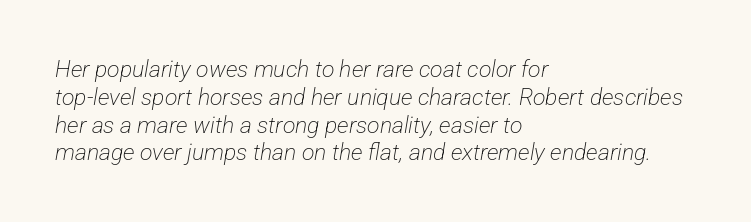
Q: Is the text bold? A: No.
Q: Is the text underlined? A: No.
Q: How is the paragraph aligned? A: Left-aligned.
Q: Is the spacing between letters normal or unusually wide? A: Normal.
